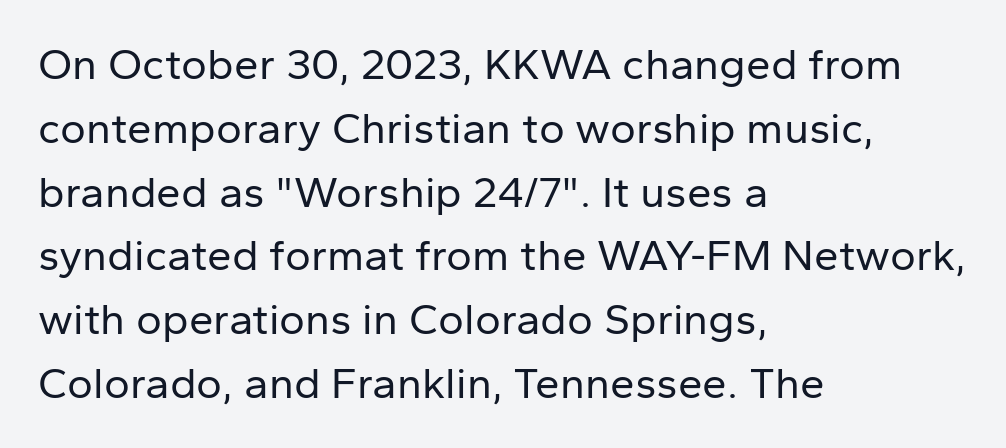
The image shows 44 px regular-weight sans-serif type, upright; set left-aligned, normal line spacing (1.45x), normal letter spacing, not underlined; low stroke contrast and a medium x-height.
